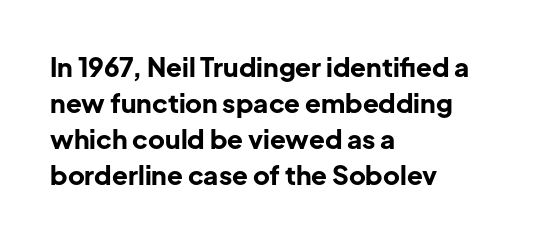
Clear beneath every line of the passage. The typography opts for an upright posture over an oblique one. Evenly set lines give the paragraph a standard silhouette. Standard letterfit; no display-style spreading of the glyphs. The compositor pushed each line to the left boundary.
